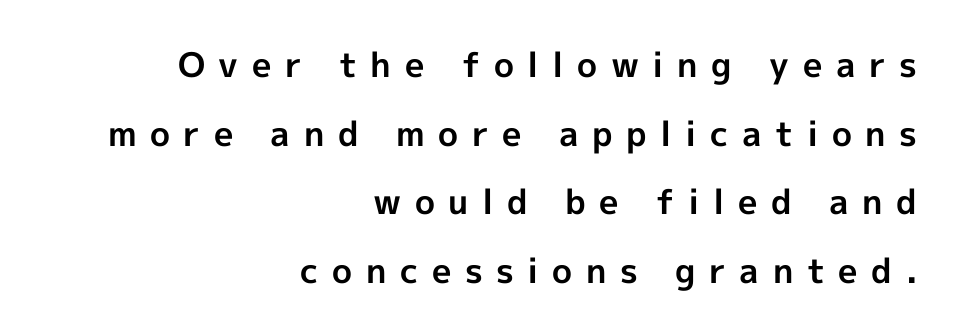
{"serif": "no", "italic": "no", "bold": "yes", "weight": "bold", "width": "normal", "x_height": "medium", "monospaced": "no", "underline": "no", "align": "right", "line_spacing": "loose", "line_spacing_ratio": 2.02, "letter_spacing": "wide", "letter_spacing_em": 0.4, "glyph_px": 34}
